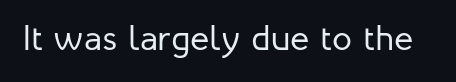
Is this a fixed-width face? No — the glyphs have proportional, varying widths. Vertical strokes here are truly vertical. Glance below the letters and you will spot only blank space. The face used here is a sans, in the tradition of grotesques and geometrics. The face looks like a standard text weight, possibly lighter. Short note: letters normally spaced.
